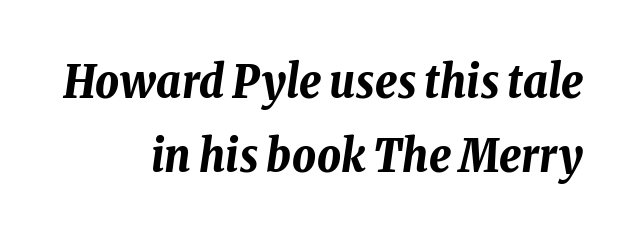
The image shows 46 px bold, condensed type, italic (leaning right); set right-aligned, normal line spacing (1.6x), normal letter spacing, not underlined; low stroke contrast and a medium x-height.
